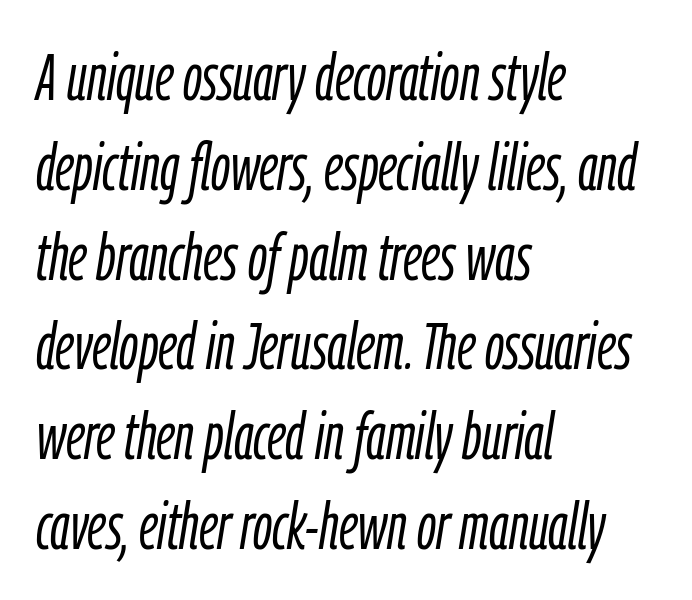
Each letter keeps its own natural width here, so spacing adapts to shape. Reading down the block, your eye returns to a fixed left position each line. Italic? Definitely — the glyphs are oblique. Notice how descenders clear the ascenders below comfortably — that's standard leading.
